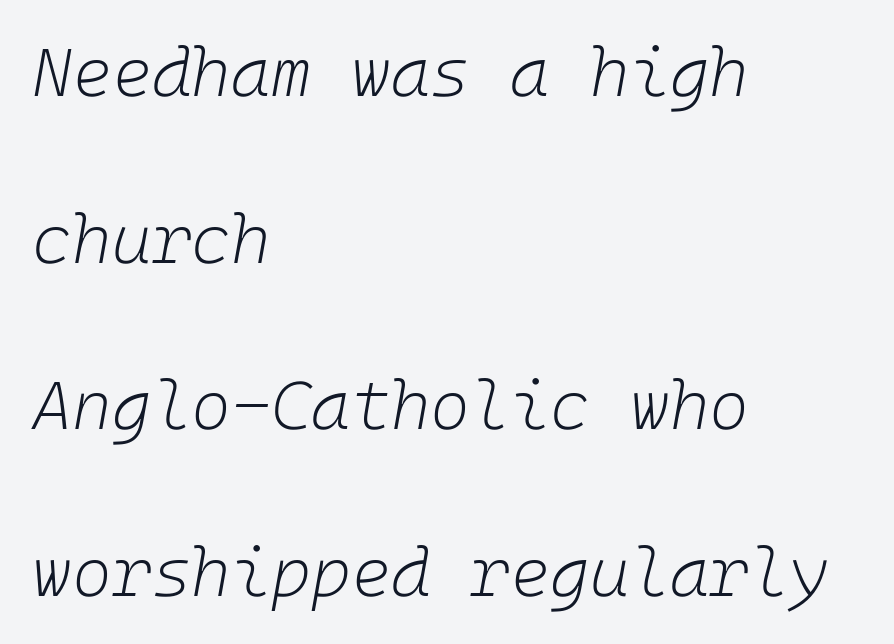
The image shows 68 px light type, italic (leaning right); set left-aligned, loose line spacing (2.45x), normal letter spacing, not underlined; low stroke contrast and a medium x-height.
